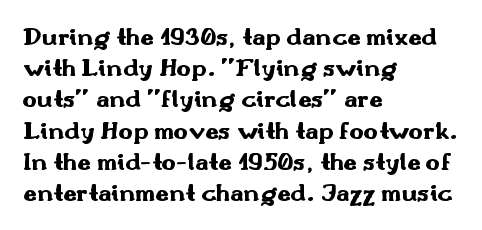
Every letter is thick-stroked: bold, no question. Line starts are locked; line ends wander. What's the leading like? Ordinary, nothing unusual. Glance below the letters and you will spot only blank space.
